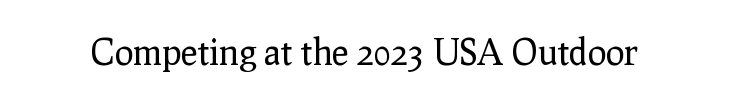
Looks like regular typesetting: each glyph gets only the width it needs. Italic: no, the glyphs are upright roman. Characters follow at the spacing the type designer built in. The words here are not underlined. A typesetter would label this face a serif.
